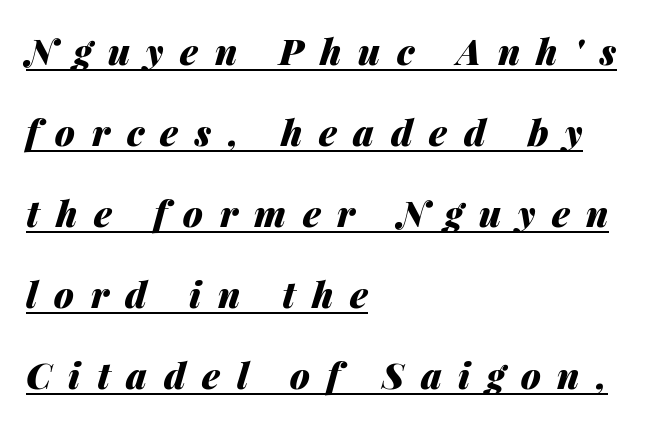
Q: Is the text bold? A: Yes.
Q: Is the text italic (slanted)? A: Yes, it leans right by about 14 degrees.
Q: Is the text underlined? A: Yes.
Q: How is the paragraph aligned? A: Left-aligned.
Q: Is the spacing between letters normal or unusually wide? A: Unusually wide.
Q: Is the spacing between lines tight, normal or loose? A: Loose.
Q: Width (condensed, normal, or wide)? A: Normal.
Q: Stroke contrast? A: Medium.
Q: x-height? A: Medium.
Q: Monospaced? A: No.
